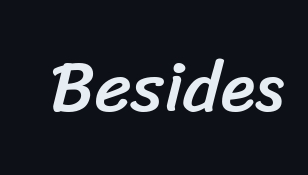
{"serif": "no", "width": "normal", "stroke_contrast": "low", "x_height": "medium", "monospaced": "no", "underline": "no", "letter_spacing": "normal", "letter_spacing_em": 0.0, "glyph_px": 71}
